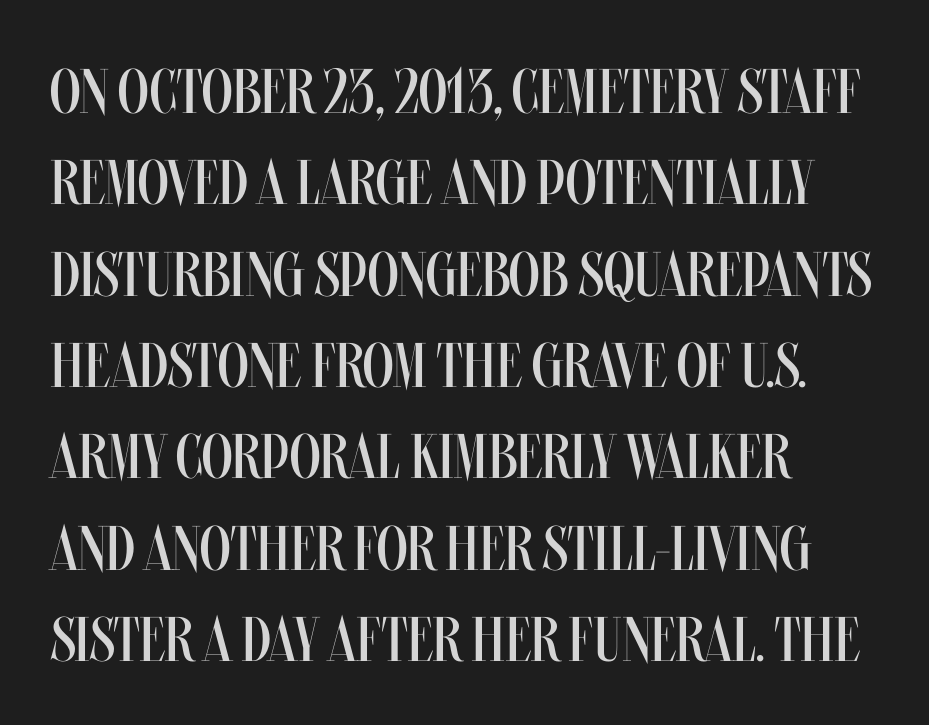
The image shows 63 px regular-weight, condensed type, upright; set left-aligned, normal line spacing (1.45x), normal letter spacing, not underlined; medium stroke contrast and a large x-height.
